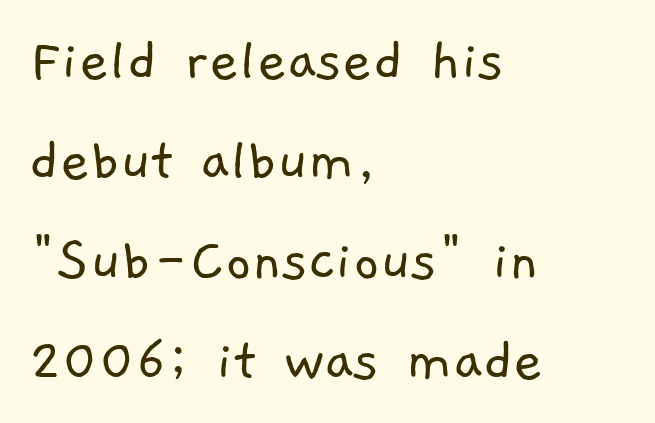
The image shows 64 px light sans-serif type; set left-aligned, normal line spacing (1.56x), normal letter spacing, not underlined; low stroke contrast and a medium x-height.
